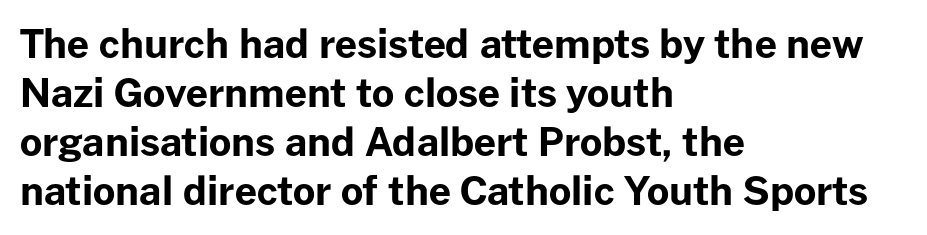
The type family on display is of the sans-serif kind. Strokes here are thick enough to call this a true bold. Short note: letters normally spaced. Quick note: underline off.
